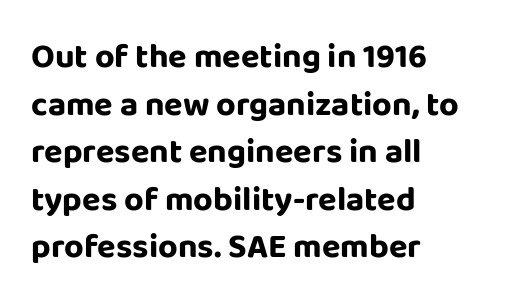
{"serif": "no", "italic": "no", "bold": "yes", "weight": "bold", "width": "normal", "stroke_contrast": "low", "x_height": "large", "monospaced": "no", "underline": "no", "align": "left", "line_spacing": "normal", "line_spacing_ratio": 1.4, "letter_spacing": "normal", "letter_spacing_em": 0.0, "glyph_px": 34}
